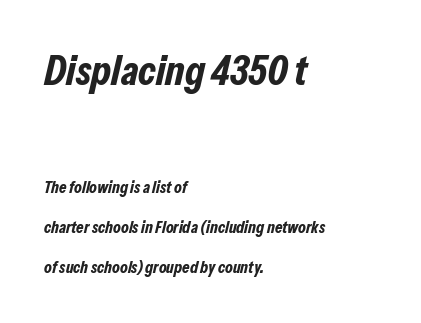
A typesetter would call this zero additional tracking. The font's italic variant was chosen for this text. Is there much room between lines? Yes — plenty of vertical air separates them. Varying glyph widths throughout — classic text-font behaviour. Typographic density is high because the face is bold. Horizontal alignment here is leftward, the default for most running prose.
